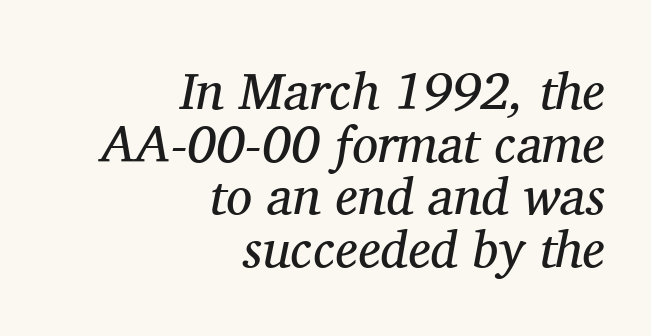
{"serif": "yes", "italic": "yes", "lean": "right", "slant_degrees": 11, "bold": "no", "weight": "regular", "width": "normal", "stroke_contrast": "medium", "x_height": "medium", "monospaced": "no", "underline": "no", "align": "right", "line_spacing": "tight", "line_spacing_ratio": 1.01, "letter_spacing": "normal", "letter_spacing_em": 0.0, "glyph_px": 52}
